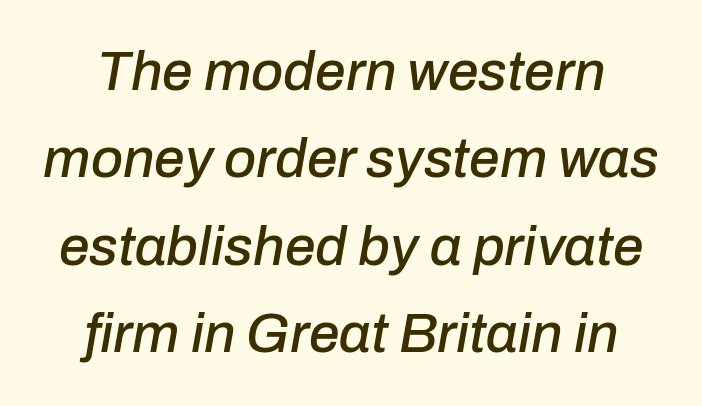
These lines sit exactly where default settings would place them. There's an unmistakable incline to the writing here. The words here are not underlined. A typesetter would call this zero additional tracking. The passage shown is typed in a proportional face where columns would drift.
